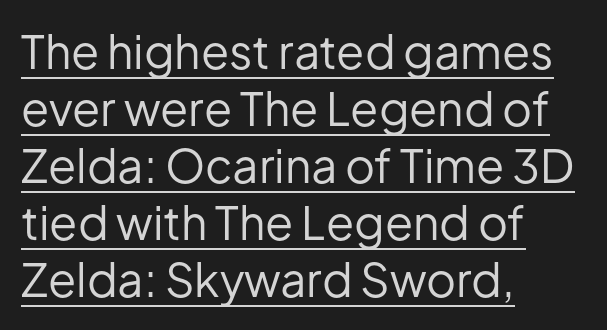
Q: Is the text bold? A: No.
Q: Is the text italic (slanted)? A: No, it is upright.
Q: Is the typeface a serif or a sans-serif typeface? A: Sans-serif.
Q: Is the text underlined? A: Yes.
Q: How is the paragraph aligned? A: Left-aligned.
Q: Is the spacing between letters normal or unusually wide? A: Normal.
Q: Width (condensed, normal, or wide)? A: Normal.
Q: Stroke contrast? A: Low.
Q: x-height? A: Medium.
Q: Monospaced? A: No.
